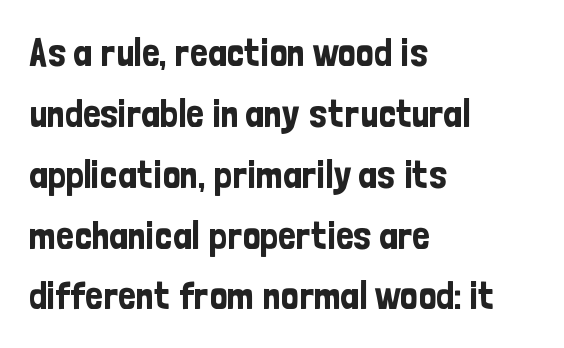
Q: Is the text italic (slanted)? A: No, it is upright.
Q: Is the typeface a serif or a sans-serif typeface? A: Sans-serif.
Q: Is the text underlined? A: No.
Q: How is the paragraph aligned? A: Left-aligned.
Q: Is the spacing between letters normal or unusually wide? A: Normal.
Q: Is the spacing between lines tight, normal or loose? A: Normal.
Q: Width (condensed, normal, or wide)? A: Condensed.
Q: Stroke contrast? A: Low.
Q: x-height? A: Medium.
Q: Monospaced? A: No.
